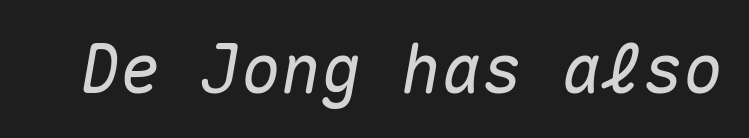
Q: Is the text italic (slanted)? A: Yes, it leans right by about 10 degrees.
Q: Is the text underlined? A: No.
Q: Is the spacing between letters normal or unusually wide? A: Normal.
Q: Width (condensed, normal, or wide)? A: Normal.
Q: Stroke contrast? A: Medium.
Q: x-height? A: Medium.
Q: Monospaced? A: Yes.
